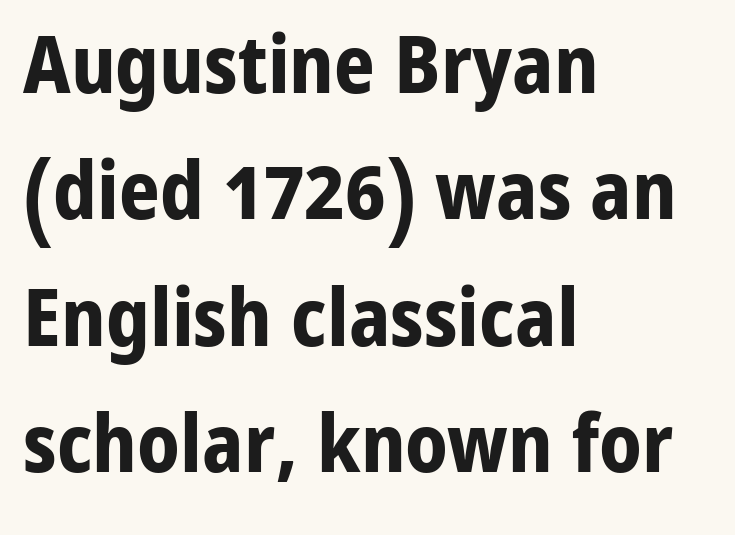
Q: Is the text bold? A: Yes.
Q: Is the text italic (slanted)? A: No, it is upright.
Q: Is the typeface a serif or a sans-serif typeface? A: Sans-serif.
Q: Is the text underlined? A: No.
Q: How is the paragraph aligned? A: Left-aligned.
Q: Is the spacing between letters normal or unusually wide? A: Normal.
Q: Is the spacing between lines tight, normal or loose? A: Normal.
Q: Width (condensed, normal, or wide)? A: Normal.
Q: Stroke contrast? A: Low.
Q: x-height? A: Medium.
Q: Monospaced? A: No.
